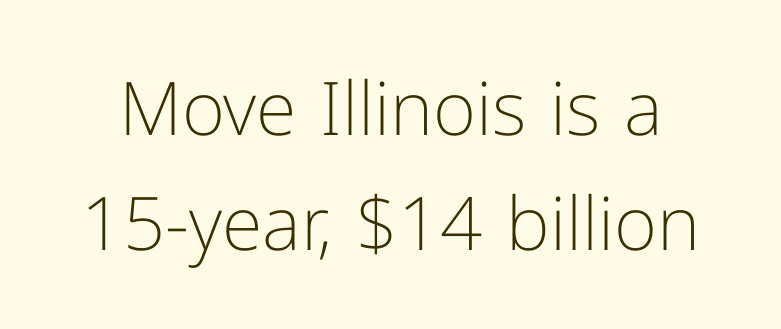
The image shows 74 px light sans-serif type, upright; set normal line spacing (1.55x), normal letter spacing, not underlined; low stroke contrast and a medium x-height.
